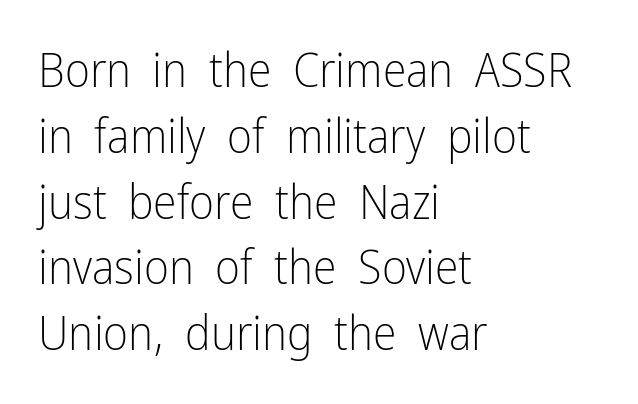
{"serif": "no", "italic": "no", "bold": "no", "weight": "light", "width": "condensed", "stroke_contrast": "low", "x_height": "medium", "monospaced": "no", "underline": "no", "align": "left", "line_spacing": "normal", "line_spacing_ratio": 1.37, "letter_spacing": "normal", "letter_spacing_em": 0.0, "glyph_px": 48}
